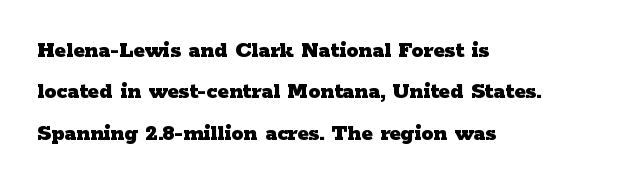
The image shows 24 px bold type, upright; set left-aligned, line spacing 1.72x, normal letter spacing, not underlined.
